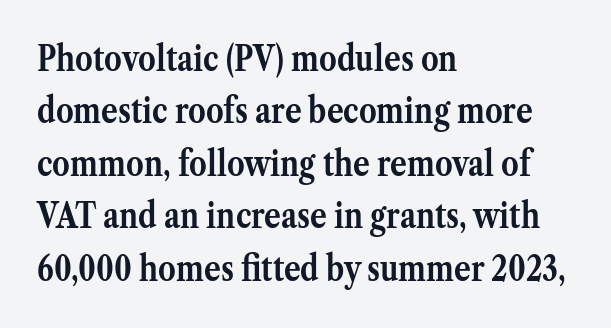
The image shows 35 px semibold serif type, upright; set left-aligned, normal line spacing (1.5x), normal letter spacing, not underlined; medium stroke contrast and a medium x-height.
